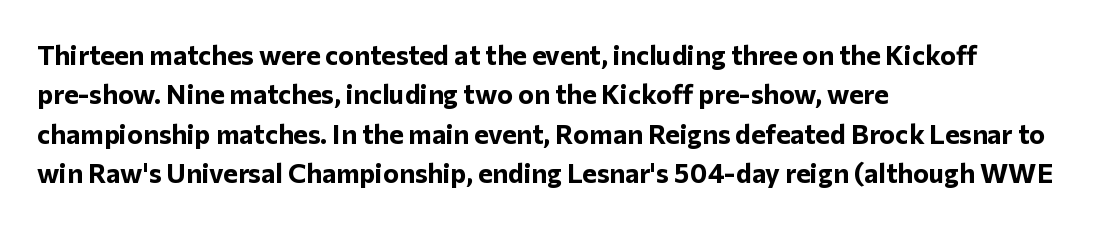
The image shows 27 px bold type, upright; set left-aligned, normal line spacing (1.46x), normal letter spacing, not underlined.
